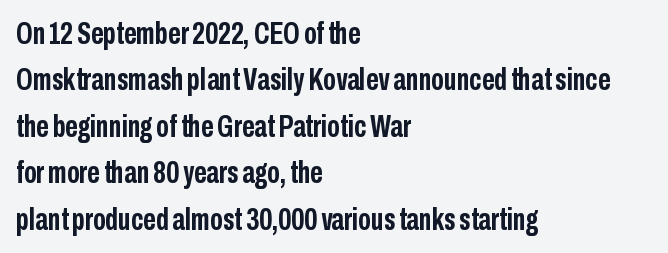
Q: Is the text bold? A: Yes.
Q: Is the text italic (slanted)? A: No, it is upright.
Q: Is the typeface a serif or a sans-serif typeface? A: Sans-serif.
Q: Is the text underlined? A: No.
Q: How is the paragraph aligned? A: Left-aligned.
Q: Is the spacing between letters normal or unusually wide? A: Normal.
Q: Is the spacing between lines tight, normal or loose? A: Normal.
Q: Width (condensed, normal, or wide)? A: Condensed.
Q: Stroke contrast? A: Low.
Q: x-height? A: Medium.
Q: Monospaced? A: No.
